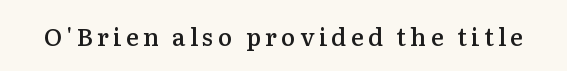
{"italic": "no", "bold": "semi", "underline": "no", "glyph_px": 24}
